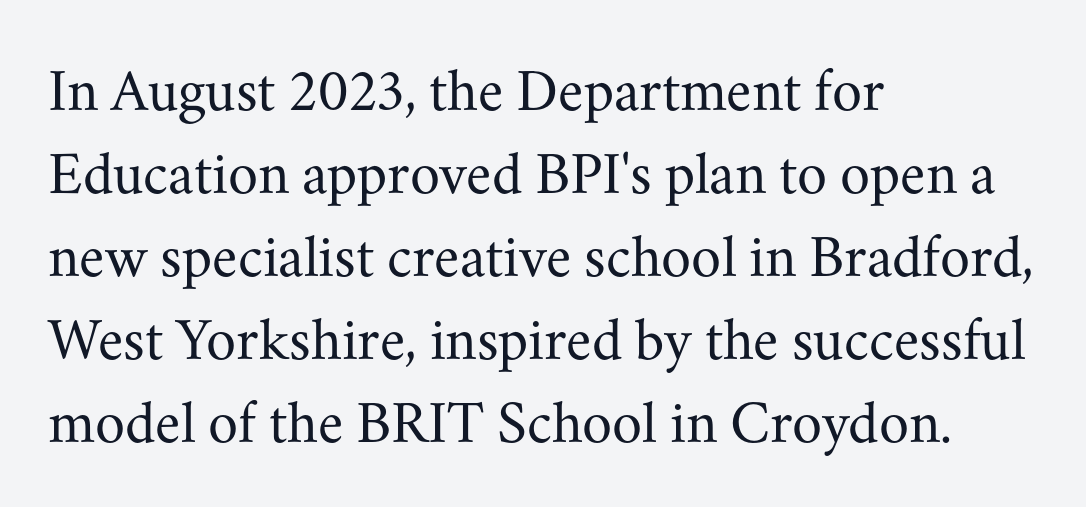
Q: Is the text bold? A: No.
Q: Is the text italic (slanted)? A: No, it is upright.
Q: Is the typeface a serif or a sans-serif typeface? A: Serif.
Q: Is the text underlined? A: No.
Q: How is the paragraph aligned? A: Left-aligned.
Q: Is the spacing between letters normal or unusually wide? A: Normal.
Q: Is the spacing between lines tight, normal or loose? A: Normal.
Q: Width (condensed, normal, or wide)? A: Normal.
Q: Stroke contrast? A: Medium.
Q: x-height? A: Small.
Q: Monospaced? A: No.
